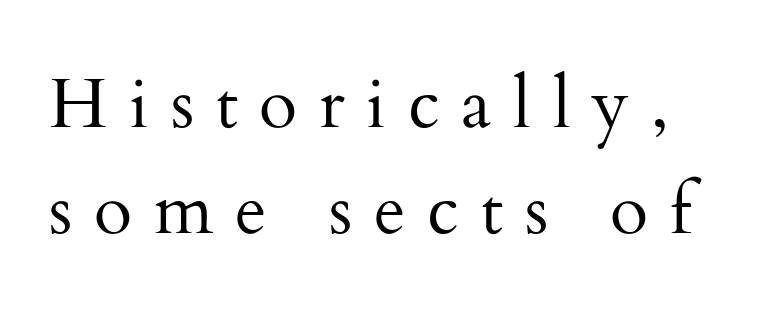
Tracking here is generous; glyphs stand well apart from one another. The typeface has the unassuming heft of standard copy or less. Upright lettering throughout. The lines sit at an ordinary, default distance from one another. This sample has the flowing, uneven cadence of proportional lettering. Beneath every word, the page is bare.
